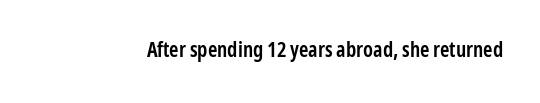
The image shows 21 px text type, upright; set normal letter spacing, not underlined.
